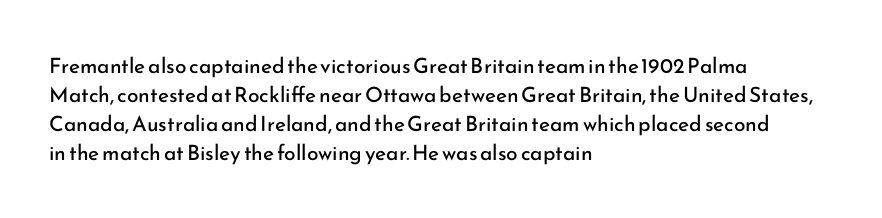
Q: Is the text bold? A: No.
Q: Is the text italic (slanted)? A: No, it is upright.
Q: Is the text underlined? A: No.
Q: How is the paragraph aligned? A: Left-aligned.
Q: Is the spacing between letters normal or unusually wide? A: Normal.
Q: Is the spacing between lines tight, normal or loose? A: Normal.
